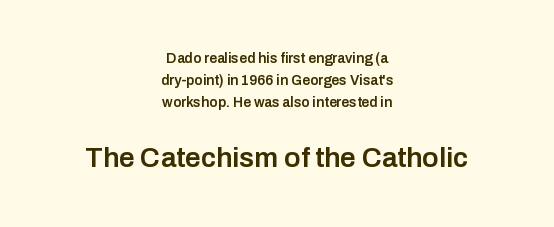
Q: Is the text bold? A: Semi-bold.
Q: Is the text italic (slanted)? A: No, it is upright.
Q: Is the typeface a serif or a sans-serif typeface? A: Sans-serif.
Q: Is the text underlined? A: No.
Q: How is the paragraph aligned? A: Centered.
Q: Is the spacing between letters normal or unusually wide? A: Normal.
Q: Is the spacing between lines tight, normal or loose? A: Normal.
Q: Which block of text is set in a larger size, the first (top) or the second (bottom)? A: The second (bottom) one.
Q: Width (condensed, normal, or wide)? A: Normal.
Q: Stroke contrast? A: Low.
Q: x-height? A: Medium.
Q: Monospaced? A: No.
